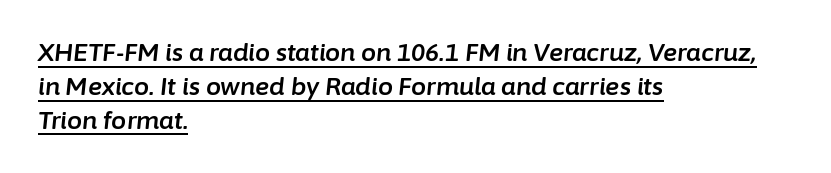
Q: Is the text italic (slanted)? A: Yes, it leans right by about 6 degrees.
Q: Is the text underlined? A: Yes.
Q: How is the paragraph aligned? A: Left-aligned.
Q: Is the spacing between letters normal or unusually wide? A: Normal.
Q: Is the spacing between lines tight, normal or loose? A: Normal.
